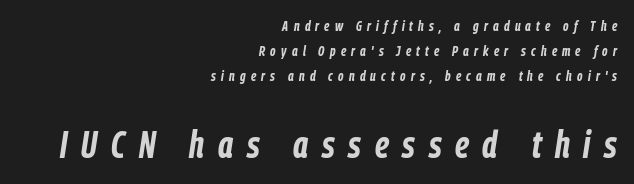
A clean baseline with only descenders dipping below it. The line texture is sparse and dotted thanks to wide tracking. Line endings align vertically; line beginnings do not. Emphasis by weight is at full strength: bold. Here the designer chose a conventional face with non-uniform glyph widths. Two sizes are in play, and the larger belongs to the second block.
